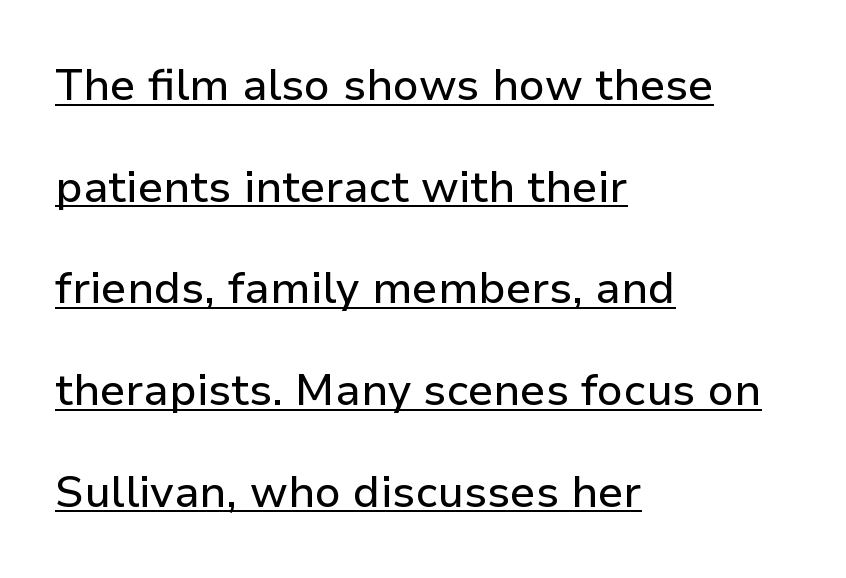
Q: Is the text italic (slanted)? A: No, it is upright.
Q: Is the typeface a serif or a sans-serif typeface? A: Sans-serif.
Q: Is the text underlined? A: Yes.
Q: How is the paragraph aligned? A: Left-aligned.
Q: Is the spacing between letters normal or unusually wide? A: Normal.
Q: Is the spacing between lines tight, normal or loose? A: Loose.
Q: Width (condensed, normal, or wide)? A: Normal.
Q: Stroke contrast? A: Low.
Q: x-height? A: Medium.
Q: Monospaced? A: No.
